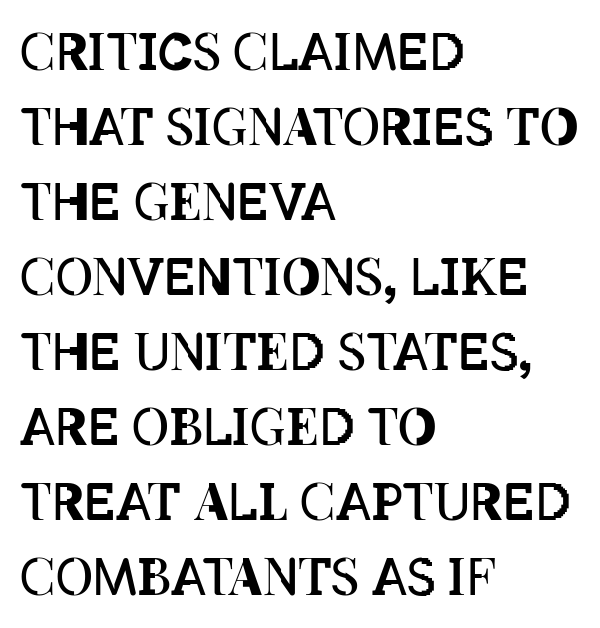
The image shows 51 px regular-weight, condensed type, upright; set left-aligned, normal line spacing (1.47x), normal letter spacing, not underlined; low stroke contrast and a large x-height.
